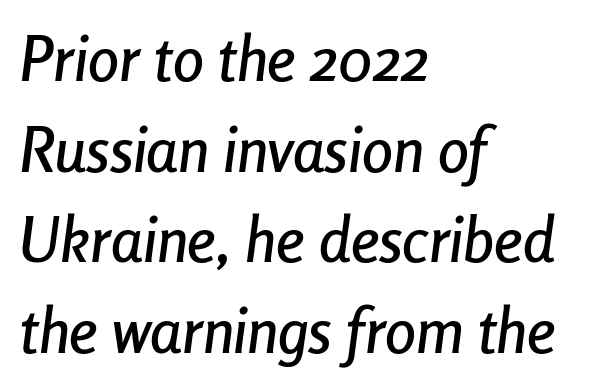
The leading is moderate, giving the passage an even texture. A classic flush-left, rag-right setting is used for this passage. Spacing verdict: proportional, widths tailored to each character. The space beneath each line is pristine and unruled. There is no visible air inserted between adjacent glyphs. In terms of posture, this sample is oblique.
